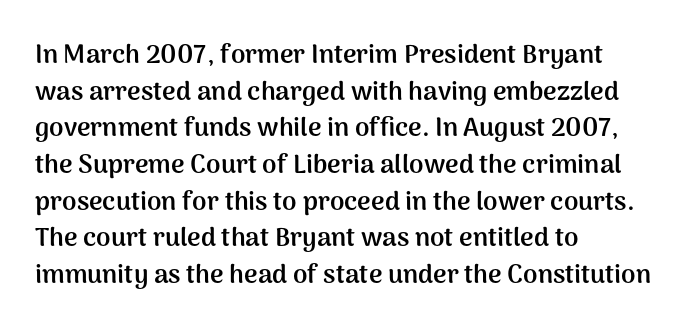
The image shows 26 px bold type, upright; set left-aligned, normal line spacing (1.41x), normal letter spacing, not underlined.
